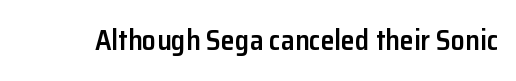
{"serif": "no", "italic": "no", "bold": "semi", "weight": "semibold", "width": "normal", "stroke_contrast": "low", "x_height": "medium", "monospaced": "no", "underline": "no", "letter_spacing": "normal", "letter_spacing_em": 0.0, "glyph_px": 28}
